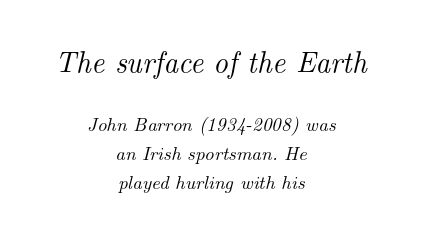
The image shows 29 px serif type, italic (leaning right); set centered, normal line spacing (1.53x), normal letter spacing, not underlined; the first (top) block is 1.53x larger; medium stroke contrast and a small x-height.
